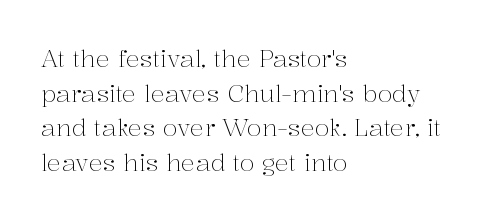
The image shows 24 px text type, upright; set left-aligned, normal line spacing (1.44x), normal letter spacing, not underlined.
